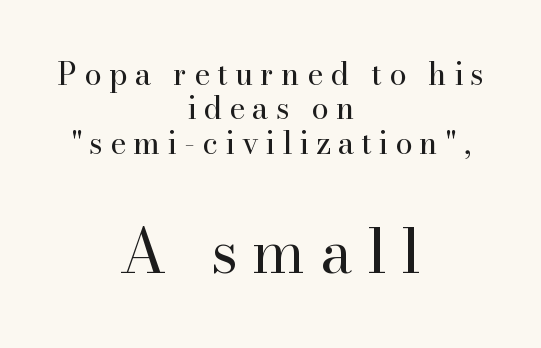
Very little white space separates one row of letters from the next. The space beneath each line is pristine and unruled. Looks like regular typesetting: each glyph gets only the width it needs. Reading top to bottom, the characters get bigger at the block break.
